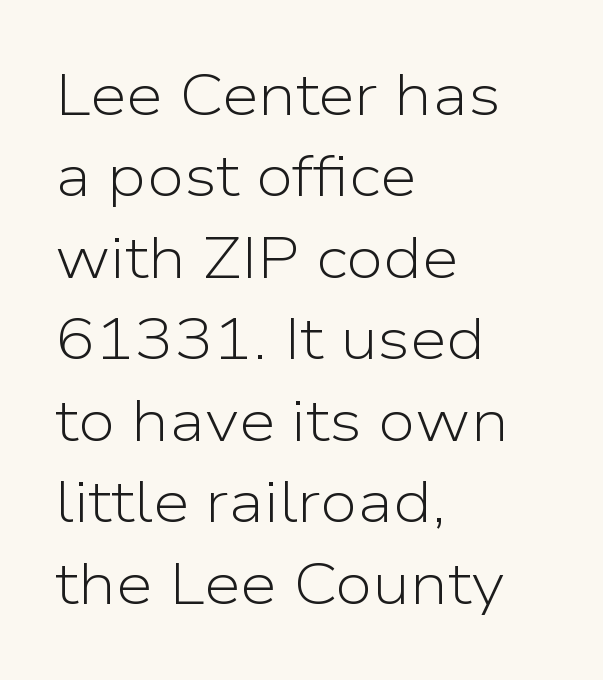
Q: Is the text bold? A: No.
Q: Is the text italic (slanted)? A: No, it is upright.
Q: Is the typeface a serif or a sans-serif typeface? A: Sans-serif.
Q: Is the text underlined? A: No.
Q: How is the paragraph aligned? A: Left-aligned.
Q: Is the spacing between letters normal or unusually wide? A: Normal.
Q: Is the spacing between lines tight, normal or loose? A: Normal.
Q: Width (condensed, normal, or wide)? A: Normal.
Q: Stroke contrast? A: Low.
Q: x-height? A: Medium.
Q: Monospaced? A: No.
